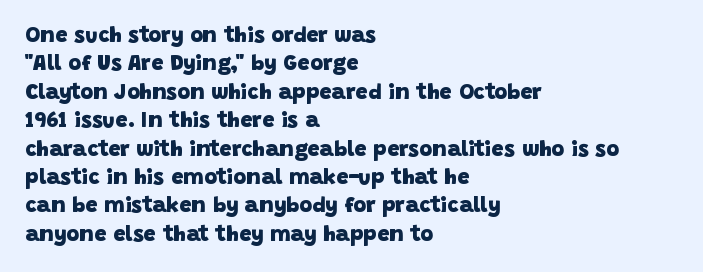
The passage shown stacks its lines at a standard gap. Does extra space separate the letters? No, they use regular spacing. Is the type bold? Yes — the strokes are clearly thick and heavy. Underline: absent. Reading down the block, your eye returns to a fixed left position each line.
